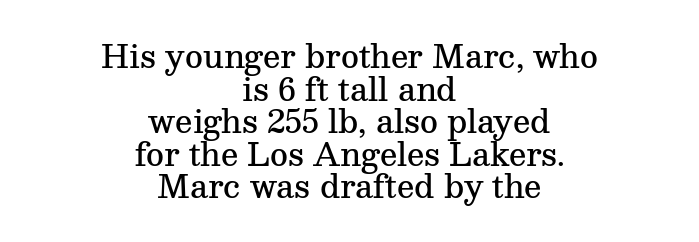
{"serif": "yes", "italic": "no", "bold": "semi", "weight": "semibold", "width": "normal", "stroke_contrast": "medium", "x_height": "medium", "monospaced": "no", "underline": "no", "align": "center", "line_spacing": "tight", "line_spacing_ratio": 1.05, "letter_spacing": "normal", "letter_spacing_em": 0.0, "glyph_px": 31}
